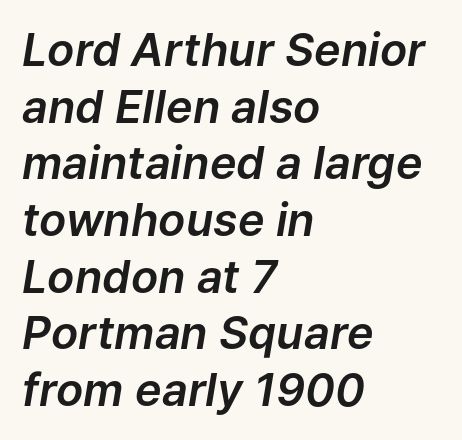
Q: Is the text italic (slanted)? A: Yes, it leans right by about 9 degrees.
Q: Is the text underlined? A: No.
Q: How is the paragraph aligned? A: Left-aligned.
Q: Is the spacing between letters normal or unusually wide? A: Normal.
Q: Is the spacing between lines tight, normal or loose? A: Normal.
Q: Width (condensed, normal, or wide)? A: Normal.
Q: Stroke contrast? A: Low.
Q: x-height? A: Medium.
Q: Monospaced? A: No.
